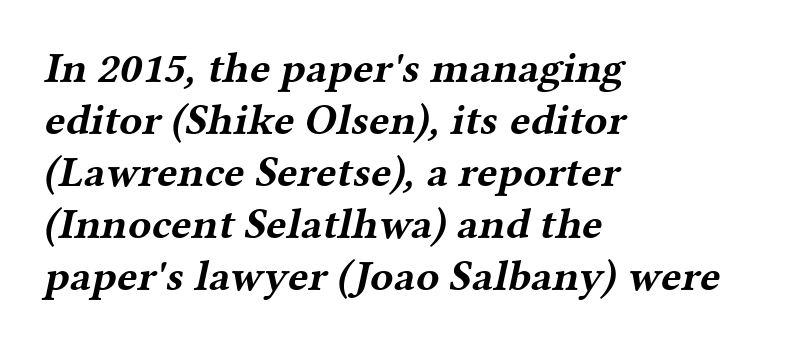
Q: Is the text bold? A: Yes.
Q: Is the typeface a serif or a sans-serif typeface? A: Serif.
Q: Is the text underlined? A: No.
Q: How is the paragraph aligned? A: Left-aligned.
Q: Is the spacing between letters normal or unusually wide? A: Normal.
Q: Width (condensed, normal, or wide)? A: Wide.
Q: Stroke contrast? A: Medium.
Q: x-height? A: Medium.
Q: Monospaced? A: No.
